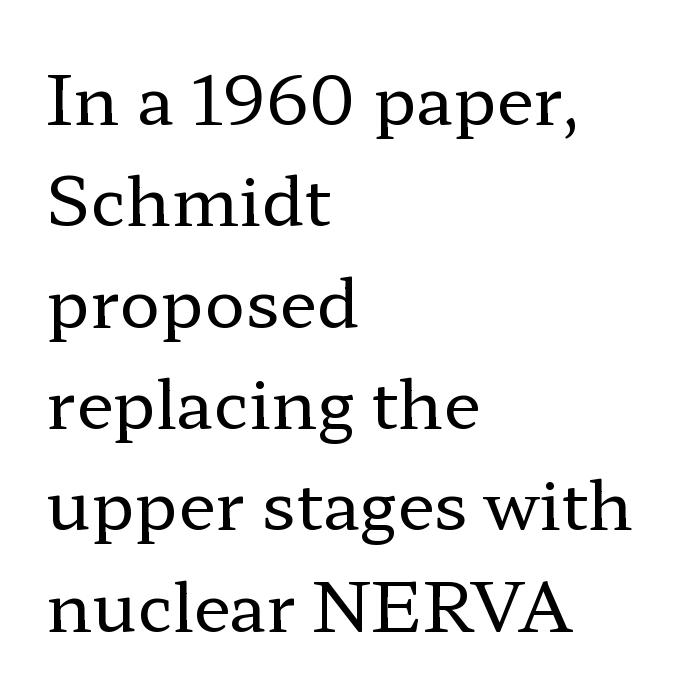
The letters advance in unequal steps, a hallmark of proportional type. The designer left line spacing at the default. The lettering holds an erect, upright posture throughout. Stroke mass is kept to a normal reading level or below.
